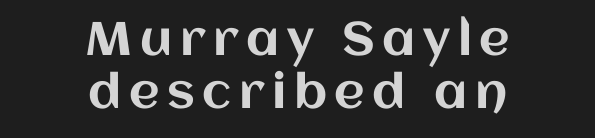
{"italic": "no", "width": "normal", "stroke_contrast": "medium", "x_height": "large", "monospaced": "no", "underline": "no", "align": "center", "line_spacing": "tight", "line_spacing_ratio": 1.13, "glyph_px": 47}
